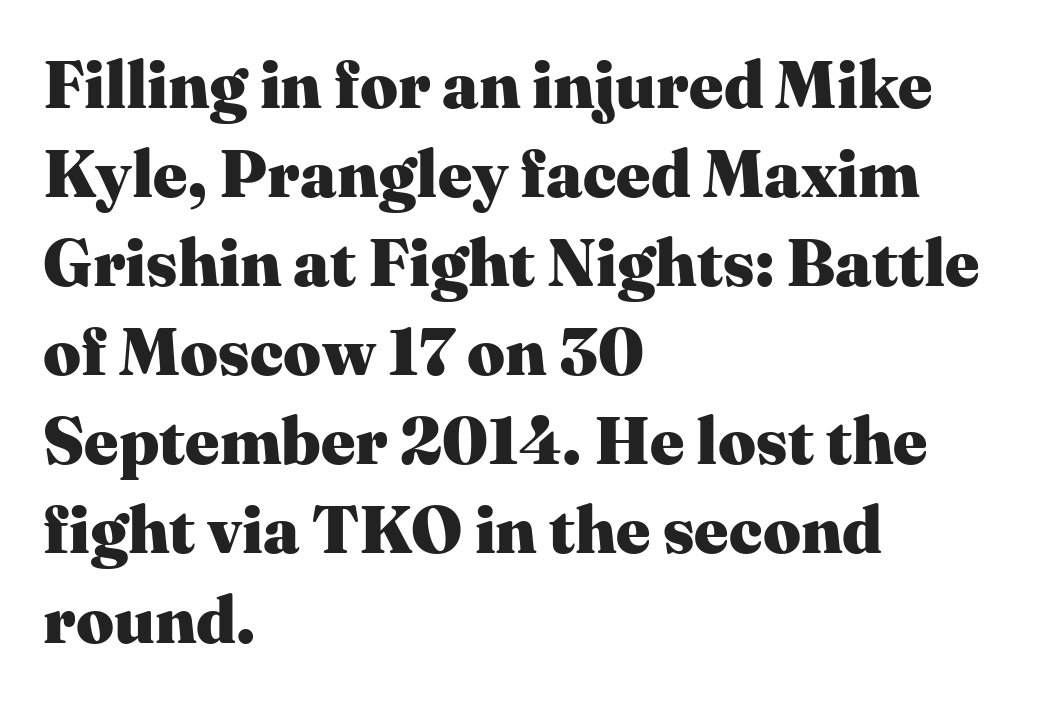
{"serif": "yes", "italic": "no", "bold": "yes", "weight": "heavy", "width": "normal", "stroke_contrast": "medium", "x_height": "medium", "monospaced": "no", "underline": "no", "align": "left", "line_spacing": "normal", "line_spacing_ratio": 1.35, "letter_spacing": "normal", "letter_spacing_em": 0.0, "glyph_px": 66}
